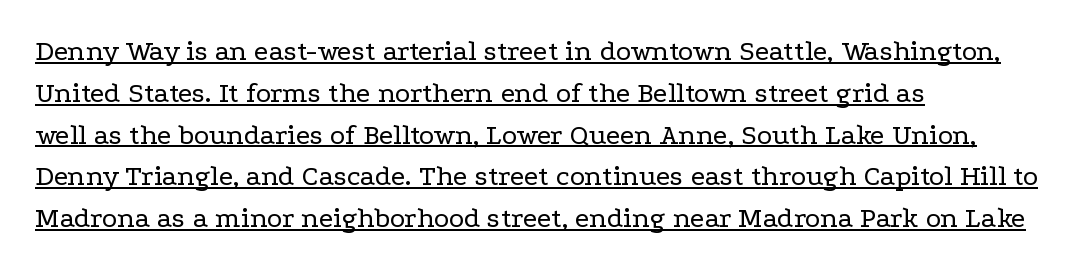
Q: Is the text bold? A: No.
Q: Is the text italic (slanted)? A: No, it is upright.
Q: Is the typeface a serif or a sans-serif typeface? A: Serif.
Q: Is the text underlined? A: Yes.
Q: How is the paragraph aligned? A: Left-aligned.
Q: Is the spacing between letters normal or unusually wide? A: Normal.
Q: Is the spacing between lines tight, normal or loose? A: Normal.
Q: Width (condensed, normal, or wide)? A: Wide.
Q: Stroke contrast? A: Low.
Q: x-height? A: Medium.
Q: Monospaced? A: No.
